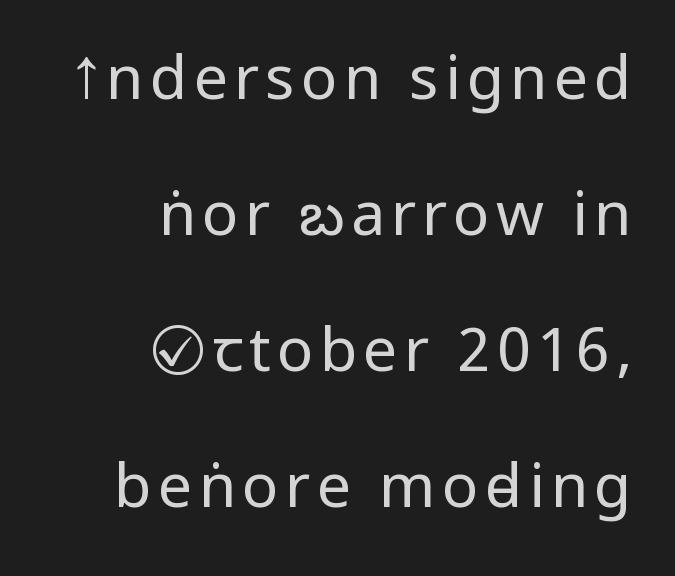
Vertically, the passage feels expansive, rows floating well apart. The space directly below the letters is spotless. The strokes carry an ordinary text weight at most. This sample has the flowing, uneven cadence of proportional lettering. In terms of posture, this sample is upright.
